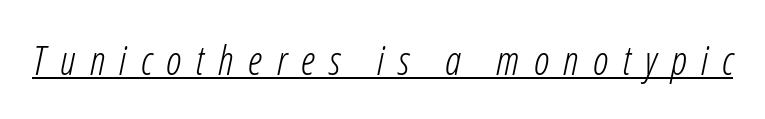
Q: Is the text bold? A: No.
Q: Is the text italic (slanted)? A: Yes, it leans right by about 12 degrees.
Q: Is the text underlined? A: Yes.
Q: Is the spacing between letters normal or unusually wide? A: Unusually wide.
Q: Width (condensed, normal, or wide)? A: Condensed.
Q: Stroke contrast? A: Low.
Q: x-height? A: Medium.
Q: Monospaced? A: No.
